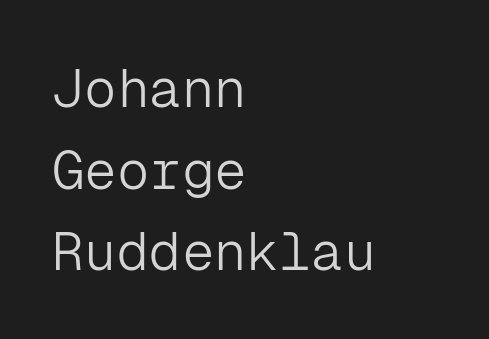
Q: Is the text bold? A: No.
Q: Is the text italic (slanted)? A: No, it is upright.
Q: Is the typeface a serif or a sans-serif typeface? A: Sans-serif.
Q: Is the text underlined? A: No.
Q: How is the paragraph aligned? A: Left-aligned.
Q: Is the spacing between letters normal or unusually wide? A: Normal.
Q: Is the spacing between lines tight, normal or loose? A: Normal.
Q: Width (condensed, normal, or wide)? A: Normal.
Q: Stroke contrast? A: Low.
Q: x-height? A: Medium.
Q: Monospaced? A: Yes.
